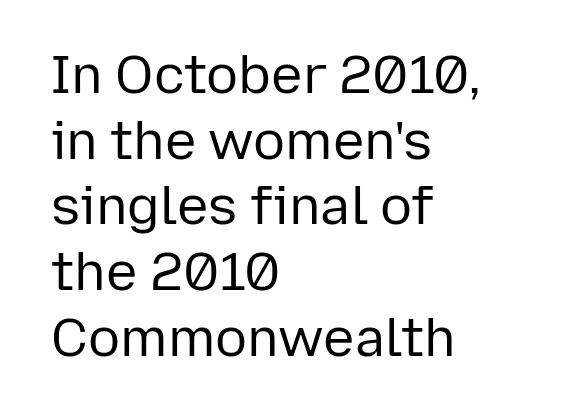
Q: Is the text bold? A: No.
Q: Is the text italic (slanted)? A: No, it is upright.
Q: Is the typeface a serif or a sans-serif typeface? A: Sans-serif.
Q: Is the text underlined? A: No.
Q: How is the paragraph aligned? A: Left-aligned.
Q: Is the spacing between letters normal or unusually wide? A: Normal.
Q: Width (condensed, normal, or wide)? A: Normal.
Q: Stroke contrast? A: Low.
Q: x-height? A: Medium.
Q: Monospaced? A: No.
